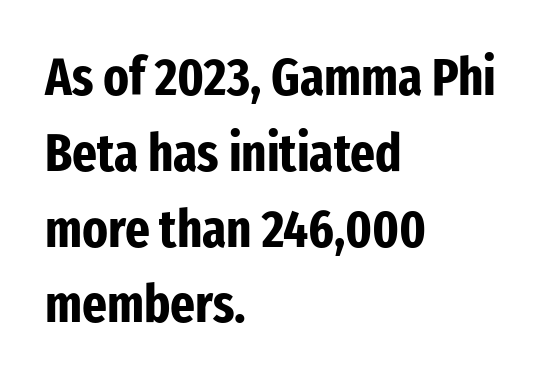
{"serif": "no", "italic": "no", "bold": "yes", "weight": "bold", "width": "condensed", "stroke_contrast": "low", "x_height": "medium", "monospaced": "no", "underline": "no", "align": "left", "line_spacing": "normal", "line_spacing_ratio": 1.43, "letter_spacing": "normal", "letter_spacing_em": 0.0, "glyph_px": 53}
